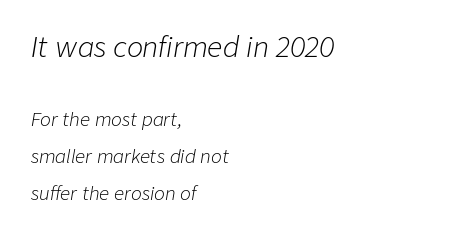
The image shows 27 px text type, italic (leaning right); set left-aligned, loose line spacing (2.06x), normal letter spacing, not underlined; the first (top) block is 1.5x larger.
